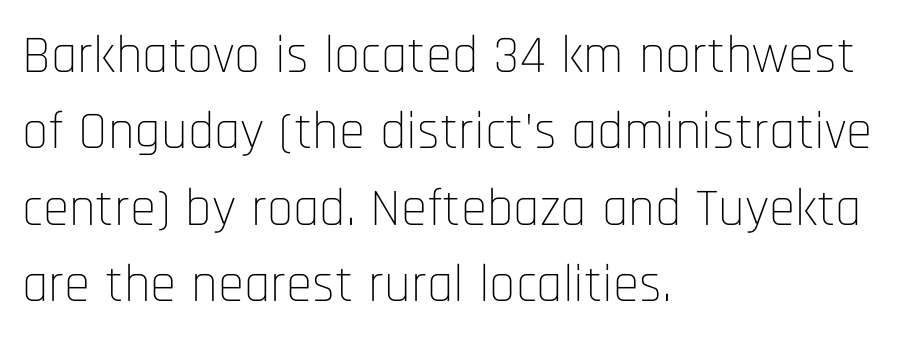
{"serif": "no", "italic": "no", "bold": "no", "weight": "thin", "width": "condensed", "stroke_contrast": "low", "x_height": "large", "monospaced": "no", "underline": "no", "align": "left", "line_spacing": "normal", "line_spacing_ratio": 1.44, "letter_spacing": "normal", "letter_spacing_em": 0.0, "glyph_px": 53}
